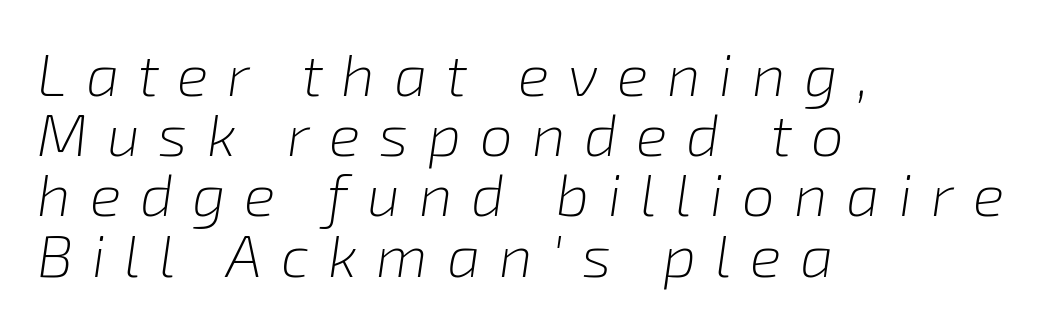
{"italic": "yes", "lean": "right", "slant_degrees": 8, "bold": "no", "weight": "light", "width": "normal", "stroke_contrast": "low", "x_height": "medium", "monospaced": "no", "underline": "no", "align": "left", "line_spacing": "tight", "line_spacing_ratio": 1.02, "letter_spacing": "wide", "letter_spacing_em": 0.32, "glyph_px": 59}
